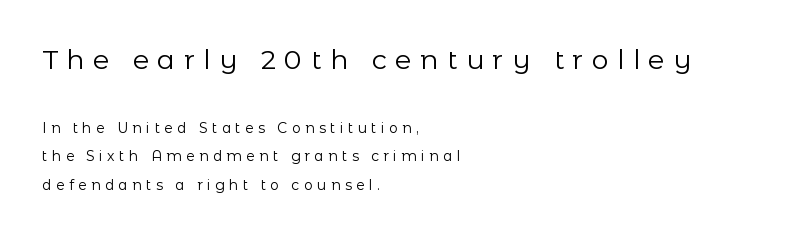
Has an underline been added? It has not. This sample uses an upright cut, with every glyph sitting square on the baseline. Display-style spreading of the glyphs; the letterfit is very open. No extra ink here — the face is not bold. In terms of leading, this rendering errs on the spacious side. Does the copy run flush right? No — it runs flush left.
